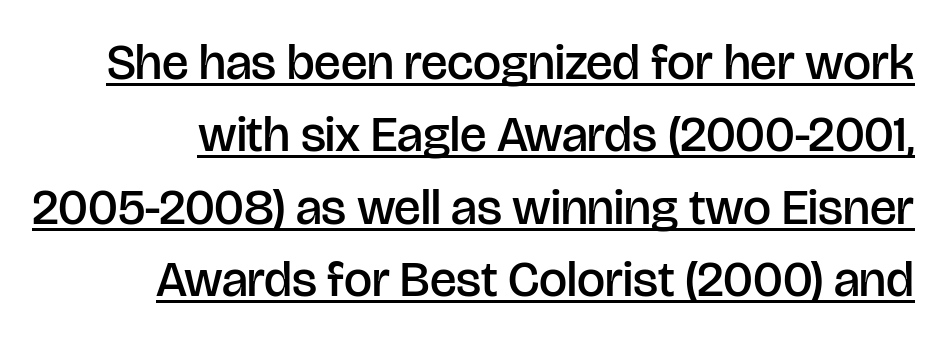
The leading is moderate, giving the passage an even texture. Notice how a bar underscores the lettering throughout. Nope, not italic — everything's standing straight. Heft: intermediate — a semibold. Is this a fixed-width face? No — the glyphs have proportional, varying widths. The designer went with a sans here, leaving each stem footless.
